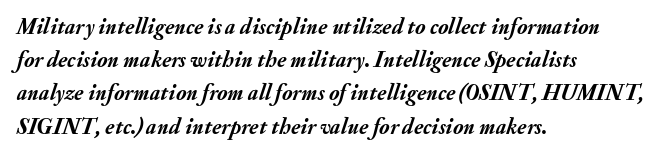
Q: Is the text bold? A: Yes.
Q: Is the text italic (slanted)? A: Yes, it leans right by about 20 degrees.
Q: Is the text underlined? A: No.
Q: How is the paragraph aligned? A: Left-aligned.
Q: Is the spacing between letters normal or unusually wide? A: Normal.
Q: Is the spacing between lines tight, normal or loose? A: Normal.
